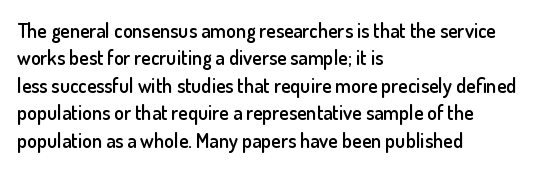
The specimen reads as upright at a glance. Each new line begins a customary step beneath the previous one. Has an underline been added? It has not. Its strokes are somewhat broadened, the hallmark of semibold type.
